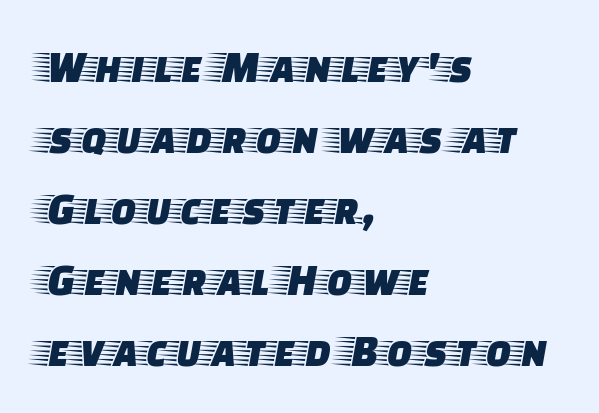
The image shows 47 px wide serif type; set left-aligned, normal line spacing (1.51x), normal letter spacing, not underlined; low stroke contrast and a large x-height.
